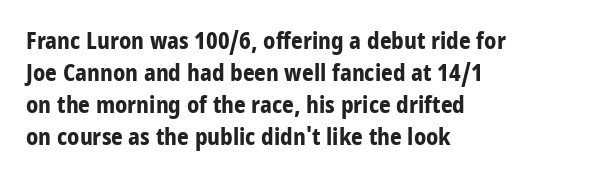
Compared with typical paragraphs, the rows here are spaced about the same. In terms of posture, this sample is upright. You'd pick this weight for a headline — it's a proper bold. Typeset ragged right — the left edge is the straight one.
